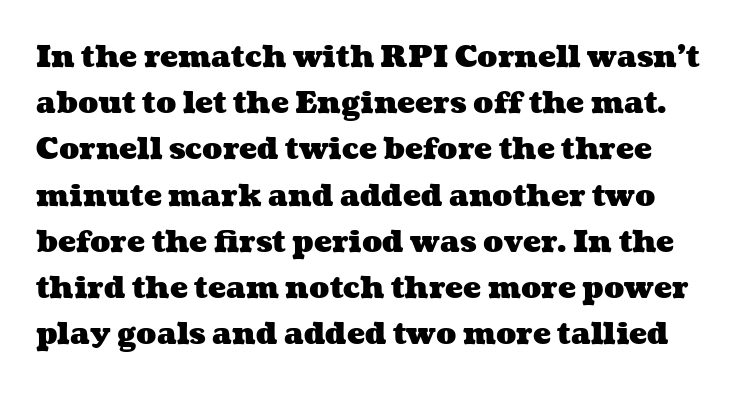
Check the space under the baseline: it is left empty. Heavy-handed strokes throughout: this text is bold. Spacing verdict: proportional, widths tailored to each character. Reading down the column, the eye jumps a familiar distance to each next line. You could call the tracking neutral — neither tight nor loose.
